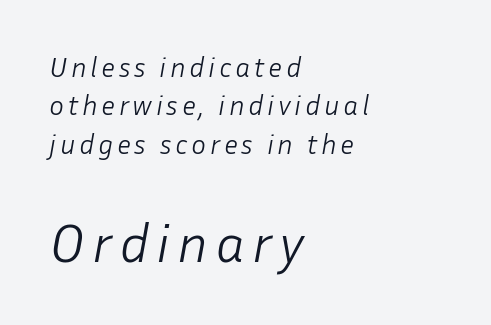
The image shows 55 px light type, italic (leaning right); set left-aligned, normal line spacing (1.37x), not underlined; the second (bottom) block is 1.96x larger; low stroke contrast and a medium x-height.
